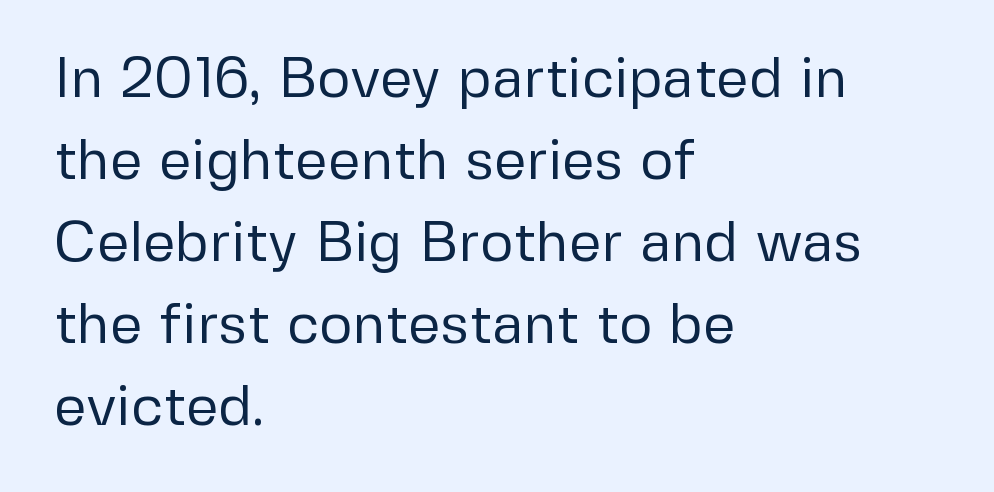
Q: Is the text bold? A: No.
Q: Is the text italic (slanted)? A: No, it is upright.
Q: Is the typeface a serif or a sans-serif typeface? A: Sans-serif.
Q: Is the text underlined? A: No.
Q: How is the paragraph aligned? A: Left-aligned.
Q: Is the spacing between letters normal or unusually wide? A: Normal.
Q: Is the spacing between lines tight, normal or loose? A: Normal.
Q: Width (condensed, normal, or wide)? A: Normal.
Q: Stroke contrast? A: Low.
Q: x-height? A: Medium.
Q: Monospaced? A: No.
